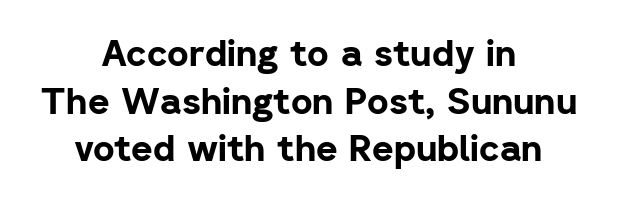
{"serif": "no", "italic": "no", "bold": "yes", "weight": "bold", "width": "normal", "stroke_contrast": "low", "x_height": "medium", "monospaced": "no", "underline": "no", "align": "center", "line_spacing": "normal", "line_spacing_ratio": 1.29, "letter_spacing": "normal", "letter_spacing_em": 0.0, "glyph_px": 37}
